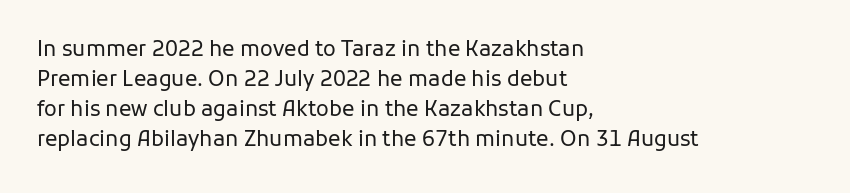
{"italic": "no", "bold": "no", "underline": "no", "align": "left", "line_spacing": "normal", "line_spacing_ratio": 1.43, "letter_spacing": "normal", "letter_spacing_em": 0.0, "glyph_px": 21}
